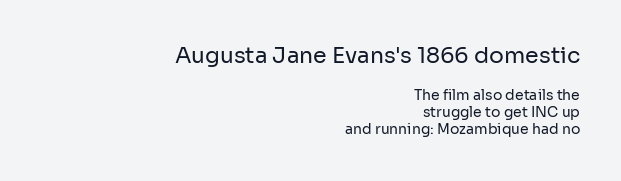
The image shows 22 px text type, upright; set right-aligned, line spacing 1.23x, normal letter spacing, not underlined; the first (top) block is 1.57x larger.
